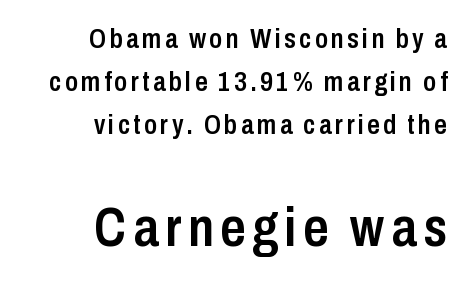
{"serif": "no", "italic": "no", "bold": "semi", "weight": "semibold", "width": "condensed", "stroke_contrast": "low", "x_height": "medium", "monospaced": "no", "underline": "no", "align": "right", "line_spacing": "normal", "line_spacing_ratio": 1.53, "larger_block": "second", "size_ratio": 2.0, "glyph_px": 56}
